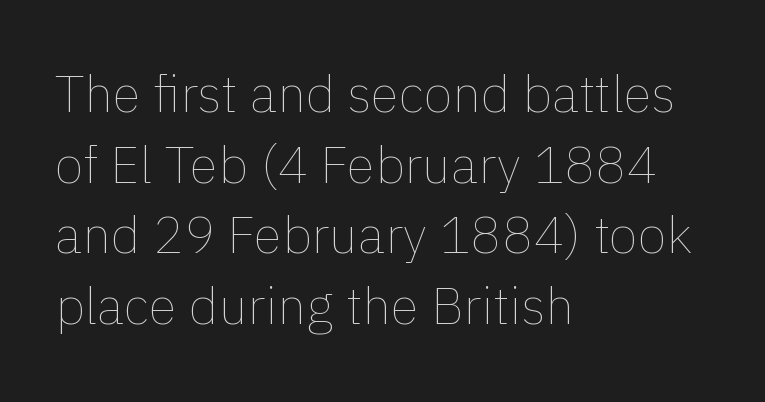
This sample is left-justified, so line endings fall wherever the words run out. Anything drawn beneath the words? Only blank space. Proportional: the letters do not fall into vertical columns. Stroke thickness stays within the range of a standard reading face or lighter. You could call the tracking neutral — neither tight nor loose.
